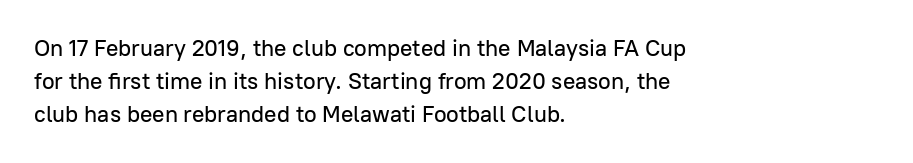
The block of text has a typical density, with ordinary space between rows. Tracking here is standard; glyphs follow each other at the usual distance. The strip under each line holds only bare page. The lettering holds an erect, upright posture throughout. Teacher's note: observe the even left margin — that is flush-left alignment.
